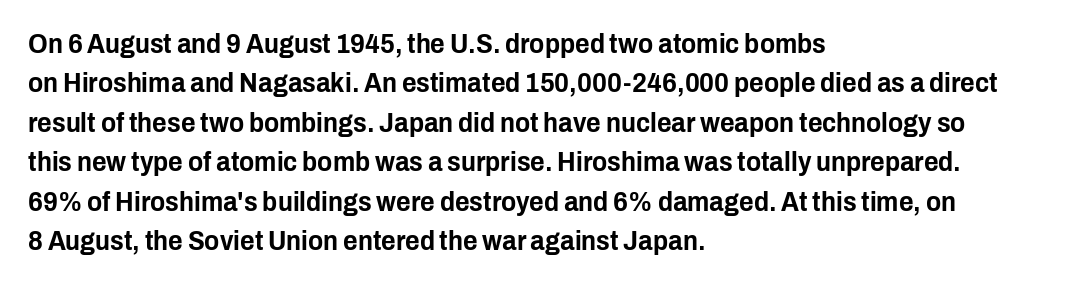
The image shows 28 px condensed sans-serif type, upright; set left-aligned, normal line spacing (1.41x), normal letter spacing, not underlined; low stroke contrast and a medium x-height.
